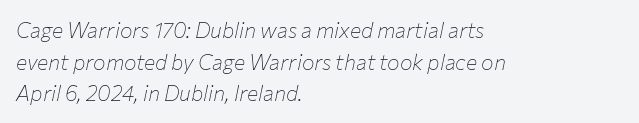
The vertical gap from one line to the next is medium. The space directly below the letters is spotless. The face looks like a standard text weight, possibly lighter. The lines in this sample share a left origin and differ only in where they stop. This sample uses an oblique cut, with every glyph tilted off the vertical. Observe the ordinary spacing: letters are neighbours, not strangers.
